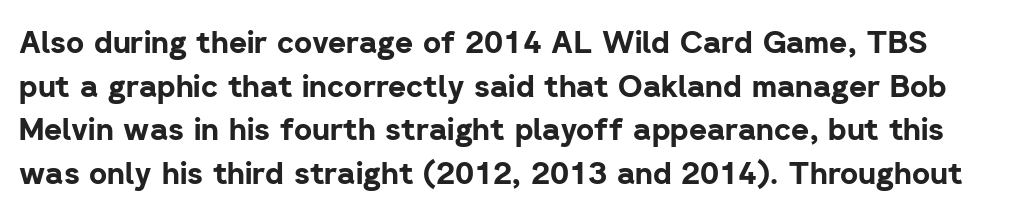
{"serif": "no", "italic": "no", "bold": "yes", "weight": "bold", "width": "normal", "stroke_contrast": "low", "x_height": "medium", "monospaced": "no", "underline": "no", "line_spacing": "normal", "line_spacing_ratio": 1.41, "letter_spacing": "normal", "letter_spacing_em": 0.0, "glyph_px": 31}
